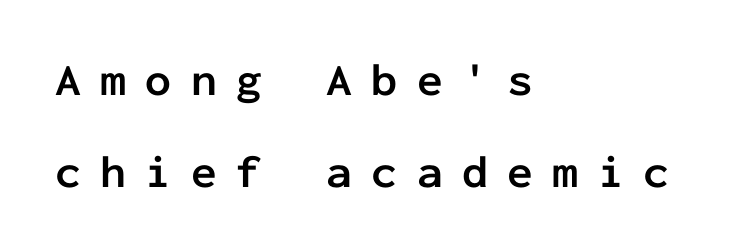
The sample has been set heavy, in full bold. This sample is left-justified, so line endings fall wherever the words run out. Bare-footed words on every line. Note the uniform advance width — an 'i' takes as much space as an 'm'.
